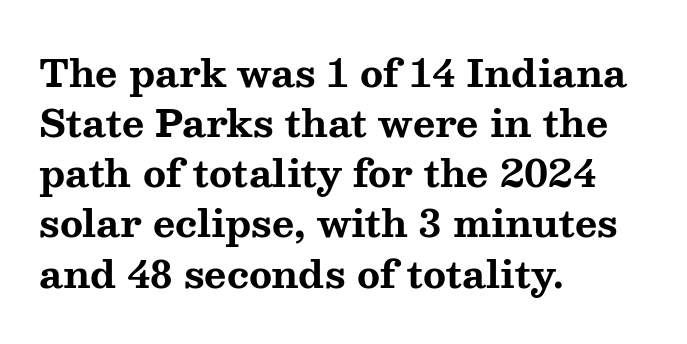
{"serif": "yes", "italic": "no", "bold": "yes", "weight": "bold", "width": "wide", "stroke_contrast": "medium", "x_height": "medium", "monospaced": "no", "underline": "no", "align": "left", "line_spacing": "normal", "line_spacing_ratio": 1.32, "letter_spacing": "normal", "letter_spacing_em": 0.0, "glyph_px": 38}
